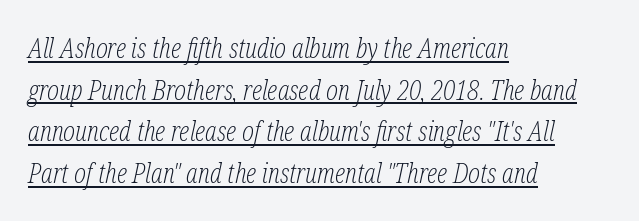
The image shows 28 px light, condensed serif type, italic (leaning right); set left-aligned, normal line spacing (1.49x), normal letter spacing, underlined; low stroke contrast and a medium x-height.
